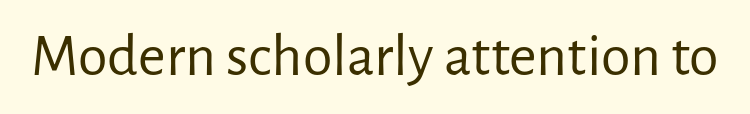
Q: Is the text bold? A: No.
Q: Is the text italic (slanted)? A: No, it is upright.
Q: Is the typeface a serif or a sans-serif typeface? A: Sans-serif.
Q: Is the text underlined? A: No.
Q: Is the spacing between letters normal or unusually wide? A: Normal.
Q: Width (condensed, normal, or wide)? A: Normal.
Q: Stroke contrast? A: Low.
Q: x-height? A: Medium.
Q: Monospaced? A: No.
